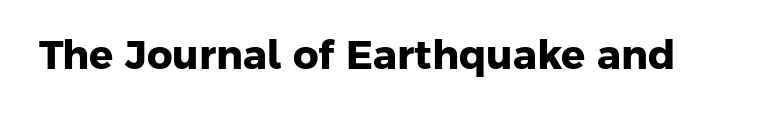
The passage shown has conventional tracking throughout. Type style note: lacks serifs. Proportional: the letters do not fall into vertical columns. The typesetting leans heavy: a genuine bold. Check under the words: just untouched page.
